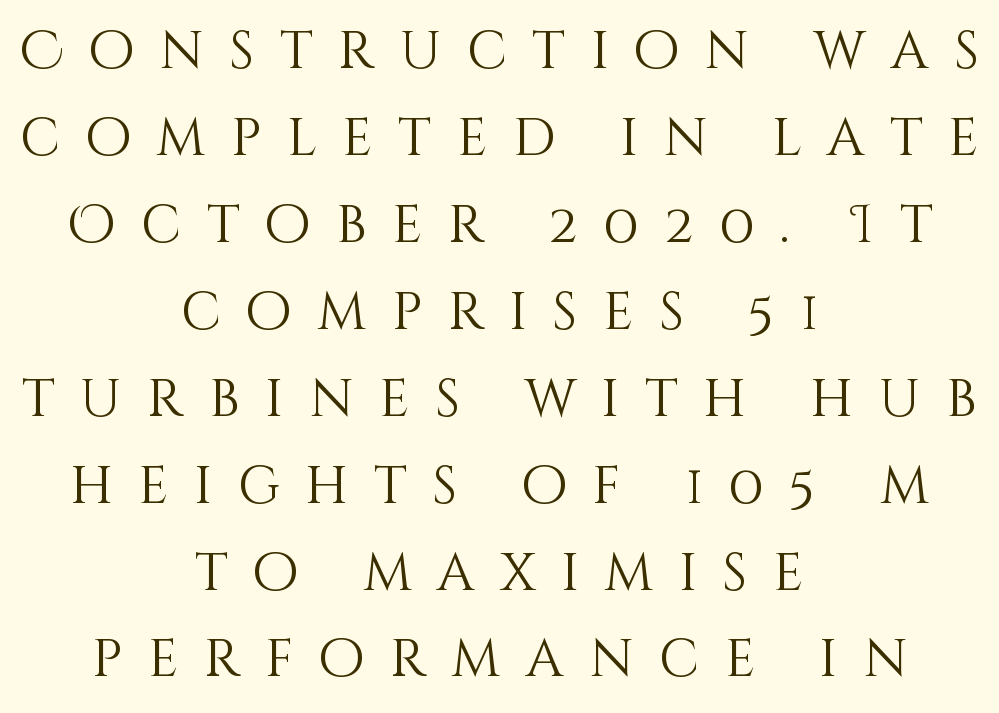
Note the varied advance widths — an 'i' is clearly narrower than an 'm'. On a weight scale, this lands at 450 or below. When letters stand straight like this, we call the style roman or upright. A typesetter would call this leading conventional body-copy spacing.
